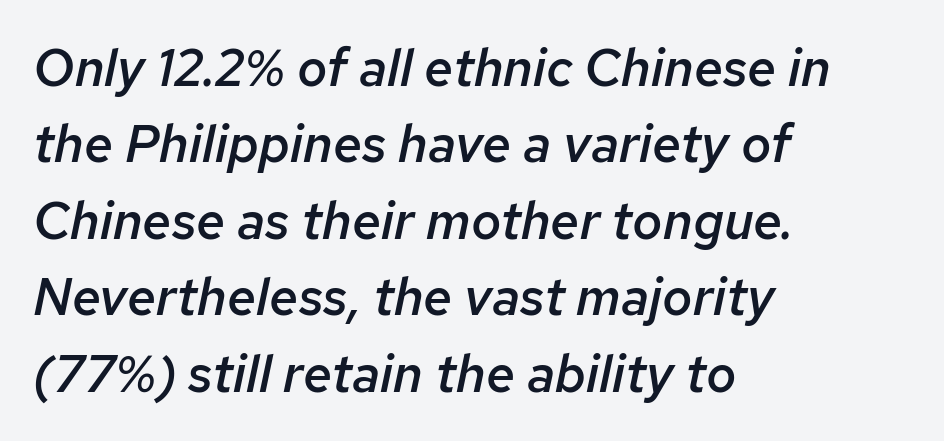
Q: Is the text bold? A: Semi-bold.
Q: Is the text italic (slanted)? A: Yes, it leans right by about 12 degrees.
Q: Is the text underlined? A: No.
Q: How is the paragraph aligned? A: Left-aligned.
Q: Is the spacing between letters normal or unusually wide? A: Normal.
Q: Is the spacing between lines tight, normal or loose? A: Normal.
Q: Width (condensed, normal, or wide)? A: Normal.
Q: Stroke contrast? A: Low.
Q: x-height? A: Medium.
Q: Monospaced? A: No.
